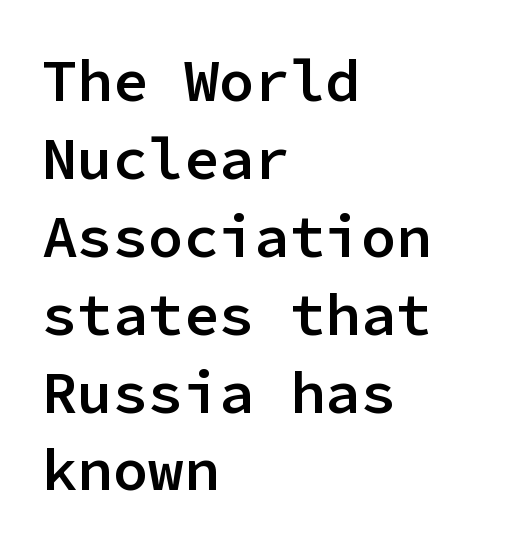
A clean baseline with only descenders dipping below it. The passage shown is typed in a monospace face where columns stay perfectly aligned. The characters display no serif detailing; their extremities are plain. The tracking reads as untouched default to a designer's eye.
